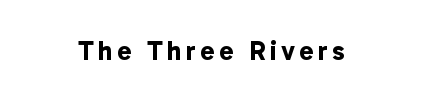
Q: Is the text bold? A: Yes.
Q: Is the text underlined? A: No.
Q: How is the paragraph aligned? A: Centered.
